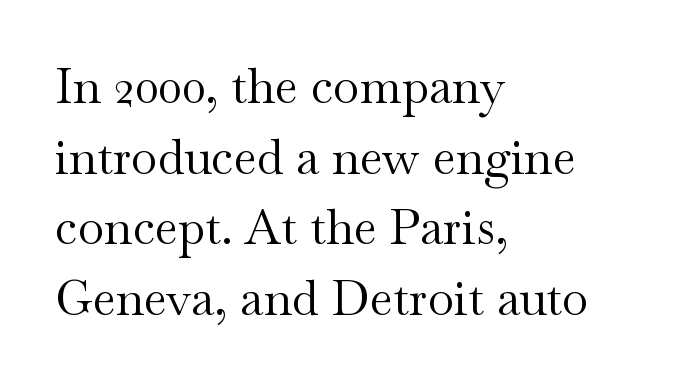
Q: Is the text bold? A: No.
Q: Is the text italic (slanted)? A: No, it is upright.
Q: Is the typeface a serif or a sans-serif typeface? A: Serif.
Q: Is the text underlined? A: No.
Q: How is the paragraph aligned? A: Left-aligned.
Q: Is the spacing between letters normal or unusually wide? A: Normal.
Q: Is the spacing between lines tight, normal or loose? A: Normal.
Q: Width (condensed, normal, or wide)? A: Wide.
Q: Stroke contrast? A: Medium.
Q: x-height? A: Small.
Q: Monospaced? A: No.
